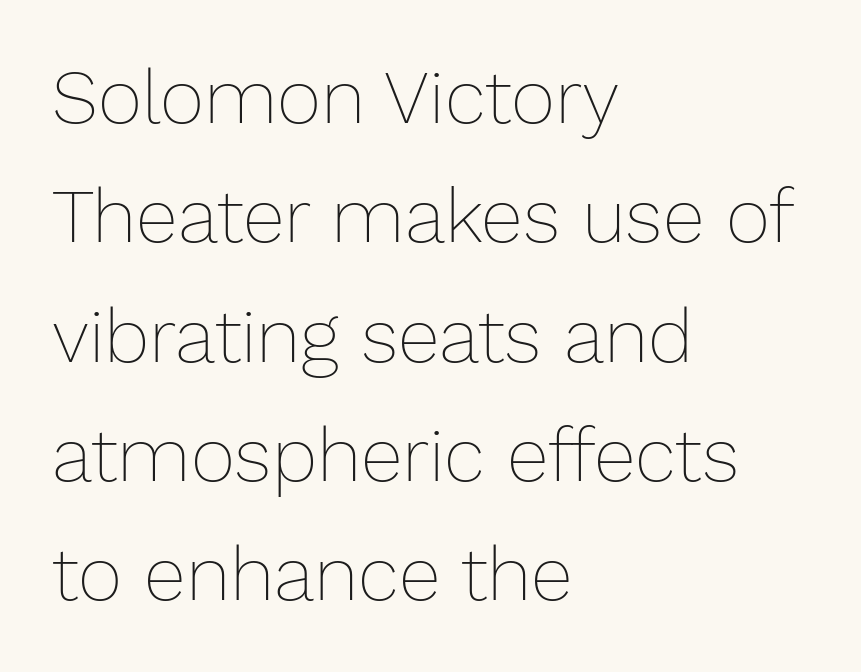
When letters stand straight like this, we call the style roman or upright. Do the characters align in a grid? No, the font is proportional. Vertical spacing — default. Caption: face not bold, strokes unweighted.
